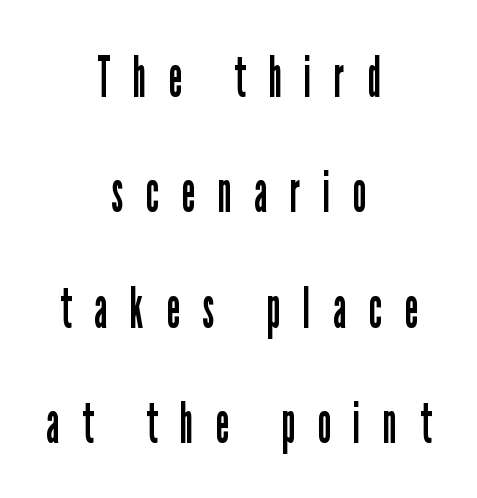
The image shows 58 px regular-weight, condensed sans-serif type, upright; set centered, loose line spacing (1.99x), unusually wide letter spacing (+0.4 em), not underlined; low stroke contrast and a medium x-height.
